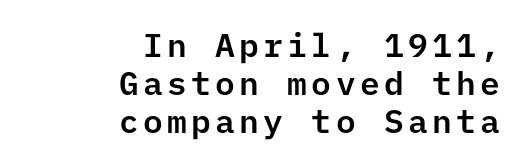
{"serif": "no", "italic": "no", "width": "normal", "stroke_contrast": "low", "x_height": "medium", "underline": "no", "align": "right", "line_spacing": "tight", "line_spacing_ratio": 1.15, "glyph_px": 33}
